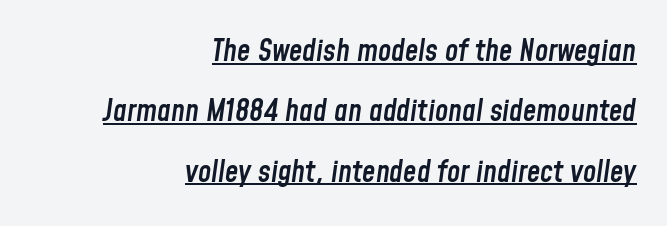
Q: Is the text bold? A: Semi-bold.
Q: Is the text italic (slanted)? A: Yes, it leans right by about 8 degrees.
Q: Is the text underlined? A: Yes.
Q: How is the paragraph aligned? A: Right-aligned.
Q: Is the spacing between letters normal or unusually wide? A: Normal.
Q: Is the spacing between lines tight, normal or loose? A: Loose.
Q: Width (condensed, normal, or wide)? A: Condensed.
Q: Stroke contrast? A: Low.
Q: x-height? A: Medium.
Q: Monospaced? A: No.
